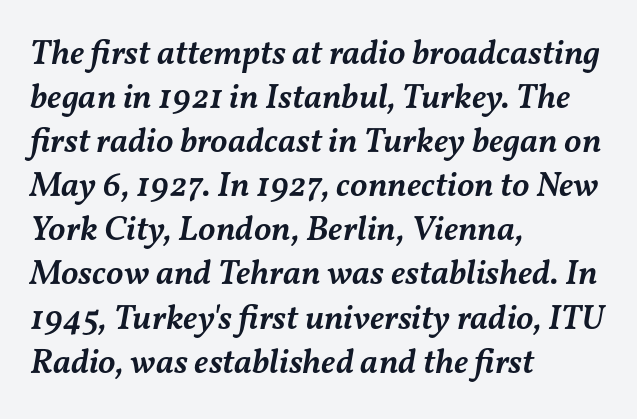
The image shows 35 px semibold type, italic (leaning right); set left-aligned, normal line spacing (1.26x), normal letter spacing, not underlined; medium stroke contrast and a medium x-height.
